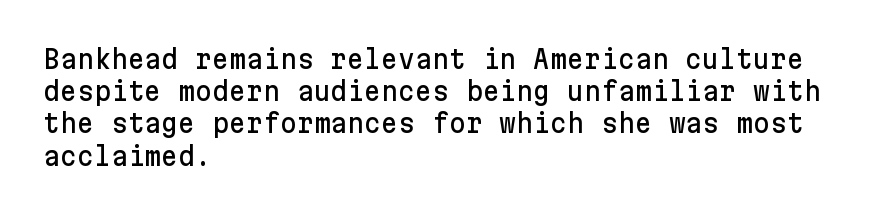
The image shows 26 px text type, upright; set left-aligned, line spacing 1.24x, normal letter spacing, not underlined.
